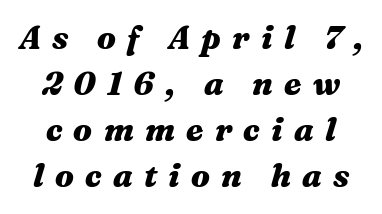
{"italic": "yes", "lean": "right", "slant_degrees": 16, "bold": "yes", "weight": "heavy", "width": "wide", "stroke_contrast": "medium", "x_height": "medium", "monospaced": "no", "underline": "no", "line_spacing": "normal", "line_spacing_ratio": 1.44, "letter_spacing": "wide", "letter_spacing_em": 0.35, "glyph_px": 32}
